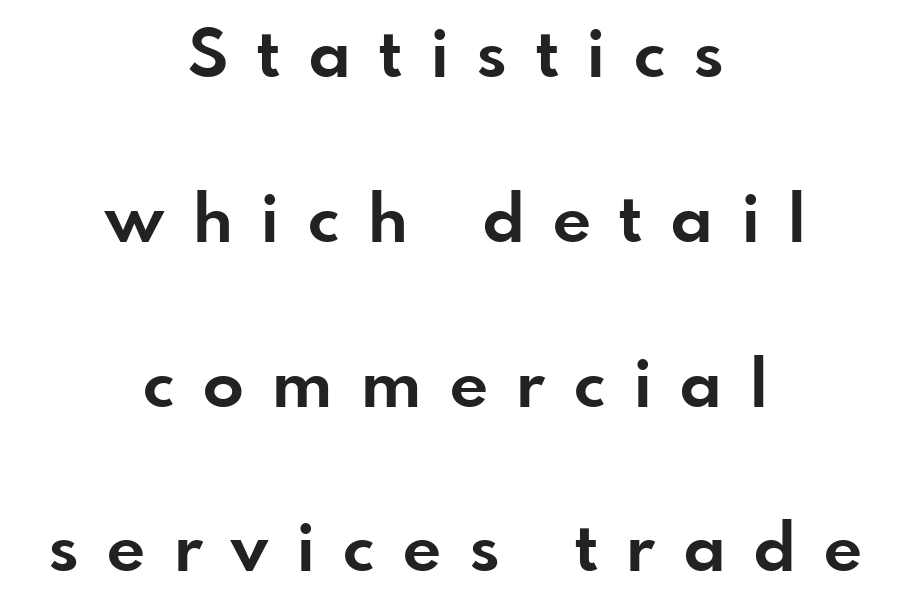
Q: Is the text bold? A: Yes.
Q: Is the text italic (slanted)? A: No, it is upright.
Q: Is the typeface a serif or a sans-serif typeface? A: Sans-serif.
Q: Is the text underlined? A: No.
Q: How is the paragraph aligned? A: Centered.
Q: Is the spacing between letters normal or unusually wide? A: Unusually wide.
Q: Is the spacing between lines tight, normal or loose? A: Loose.
Q: Width (condensed, normal, or wide)? A: Normal.
Q: Stroke contrast? A: Low.
Q: x-height? A: Small.
Q: Monospaced? A: No.
